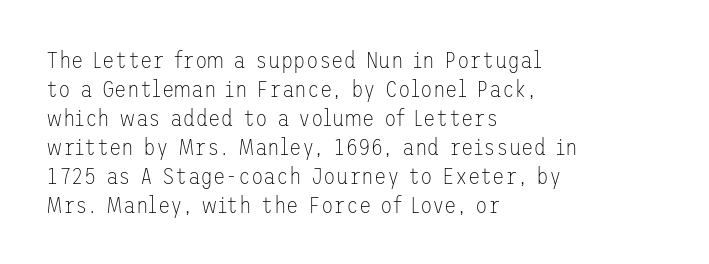
The image shows 23 px text type, upright; set left-aligned, normal line spacing (1.26x), normal letter spacing, not underlined.
